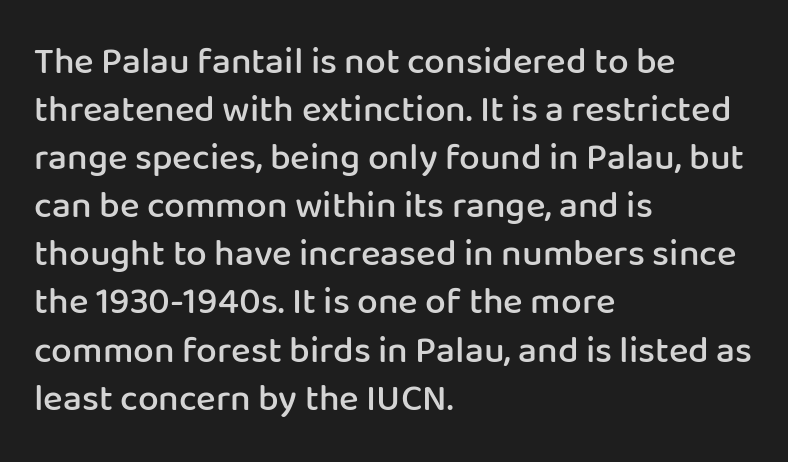
{"serif": "no", "italic": "no", "bold": "semi", "weight": "semibold", "width": "normal", "stroke_contrast": "low", "x_height": "medium", "monospaced": "no", "underline": "no", "align": "left", "line_spacing": "normal", "line_spacing_ratio": 1.3, "letter_spacing": "normal", "letter_spacing_em": 0.0, "glyph_px": 37}
